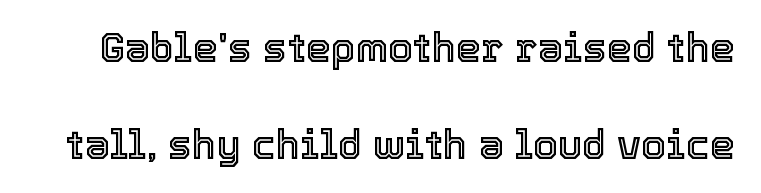
Q: Is the text italic (slanted)? A: No, it is upright.
Q: Is the text underlined? A: No.
Q: Is the spacing between letters normal or unusually wide? A: Normal.
Q: Is the spacing between lines tight, normal or loose? A: Loose.
Q: Width (condensed, normal, or wide)? A: Normal.
Q: x-height? A: Medium.
Q: Monospaced? A: No.
